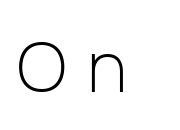
{"serif": "no", "italic": "no", "bold": "no", "weight": "light", "width": "normal", "stroke_contrast": "low", "x_height": "medium", "monospaced": "no", "underline": "no", "letter_spacing": "wide", "letter_spacing_em": 0.29, "glyph_px": 70}
